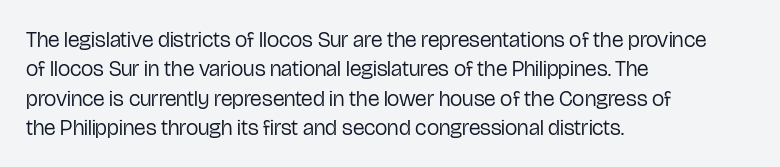
{"italic": "no", "bold": "no", "underline": "no", "align": "left", "line_spacing": "normal", "line_spacing_ratio": 1.33, "letter_spacing": "normal", "letter_spacing_em": 0.0, "glyph_px": 22}
